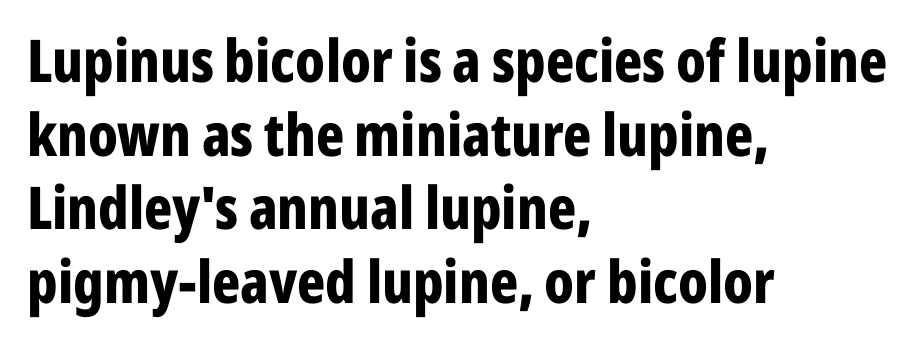
Honestly, there is no underline to notice here at all. The face used here has the dense, thick strokes of a bold. Proportional: the letters do not fall into vertical columns. The rendering keeps characters at their native spacing. Nope, no serifs anywhere on these letters. The typography opts for an upright posture over an oblique one.
